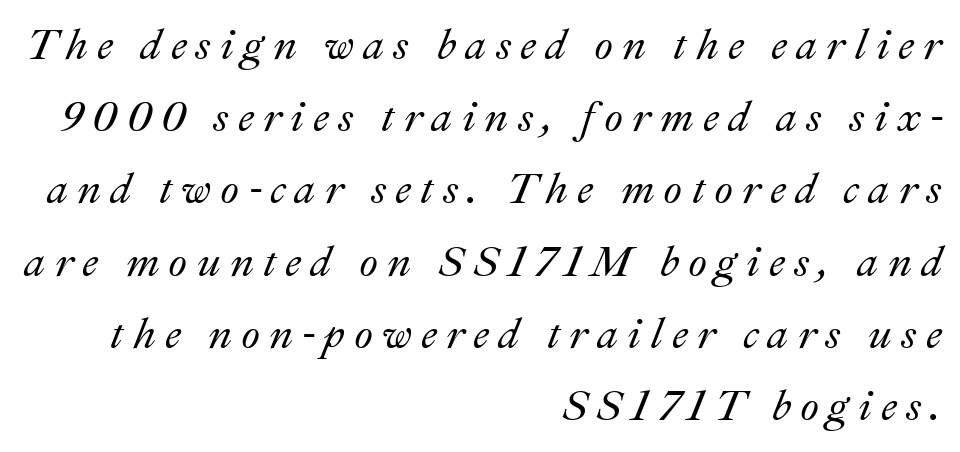
Q: Is the text italic (slanted)? A: Yes, it leans right by about 22 degrees.
Q: Is the text underlined? A: No.
Q: How is the paragraph aligned? A: Right-aligned.
Q: Is the spacing between letters normal or unusually wide? A: Unusually wide.
Q: Is the spacing between lines tight, normal or loose? A: Normal.
Q: Width (condensed, normal, or wide)? A: Normal.
Q: Stroke contrast? A: Medium.
Q: x-height? A: Small.
Q: Monospaced? A: No.
